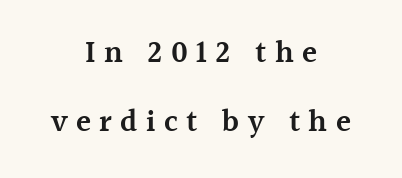
The image shows 31 px semibold serif type, upright; set centered, loose line spacing (2.23x), unusually wide letter spacing (+0.27 em), not underlined; a medium x-height.
